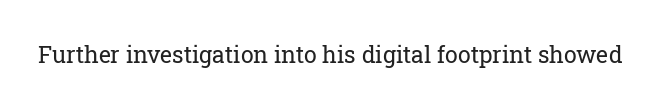
{"italic": "no", "bold": "no", "underline": "no", "letter_spacing": "normal", "letter_spacing_em": 0.0, "glyph_px": 23}
